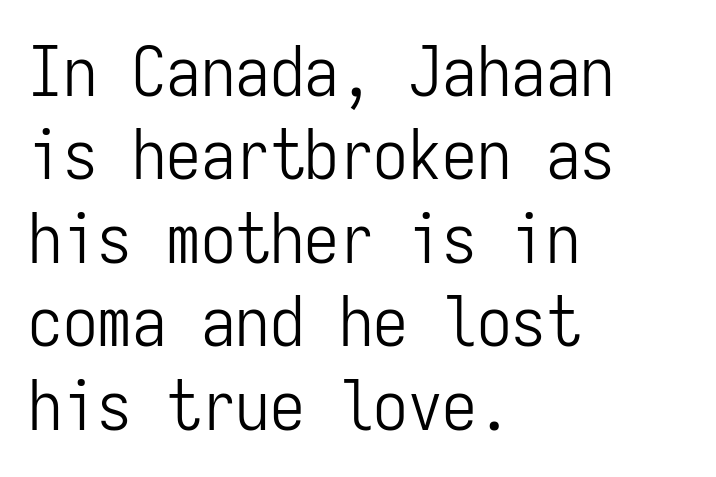
The image shows 69 px light, condensed sans-serif type, upright, monospaced; set left-aligned, line spacing 1.21x, normal letter spacing, not underlined; low stroke contrast and a medium x-height.
